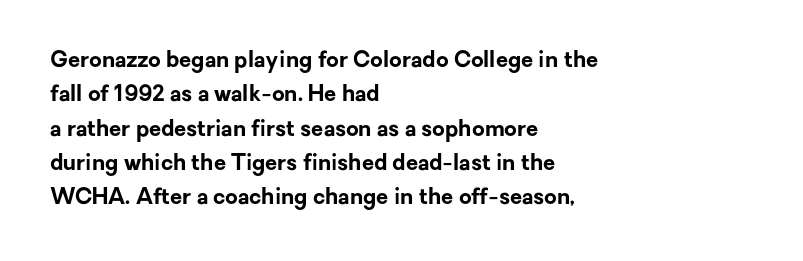
Q: Is the text bold? A: Yes.
Q: Is the text italic (slanted)? A: No, it is upright.
Q: Is the text underlined? A: No.
Q: How is the paragraph aligned? A: Left-aligned.
Q: Is the spacing between letters normal or unusually wide? A: Normal.
Q: Is the spacing between lines tight, normal or loose? A: Normal.
